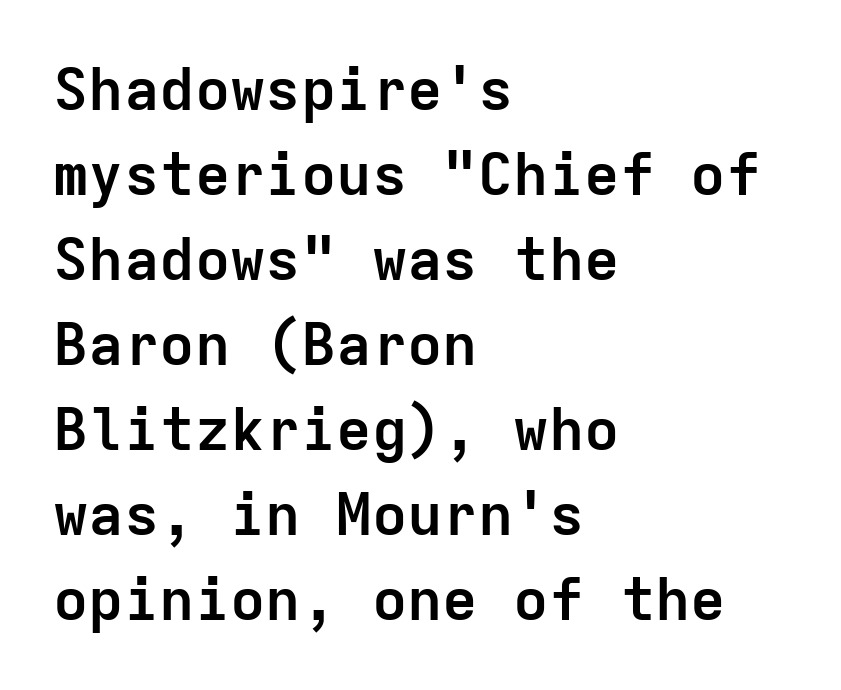
Q: Is the text bold? A: Yes.
Q: Is the text italic (slanted)? A: No, it is upright.
Q: Is the typeface a serif or a sans-serif typeface? A: Sans-serif.
Q: Is the text underlined? A: No.
Q: How is the paragraph aligned? A: Left-aligned.
Q: Is the spacing between letters normal or unusually wide? A: Normal.
Q: Is the spacing between lines tight, normal or loose? A: Normal.
Q: Width (condensed, normal, or wide)? A: Normal.
Q: Stroke contrast? A: Low.
Q: x-height? A: Medium.
Q: Monospaced? A: Yes.
